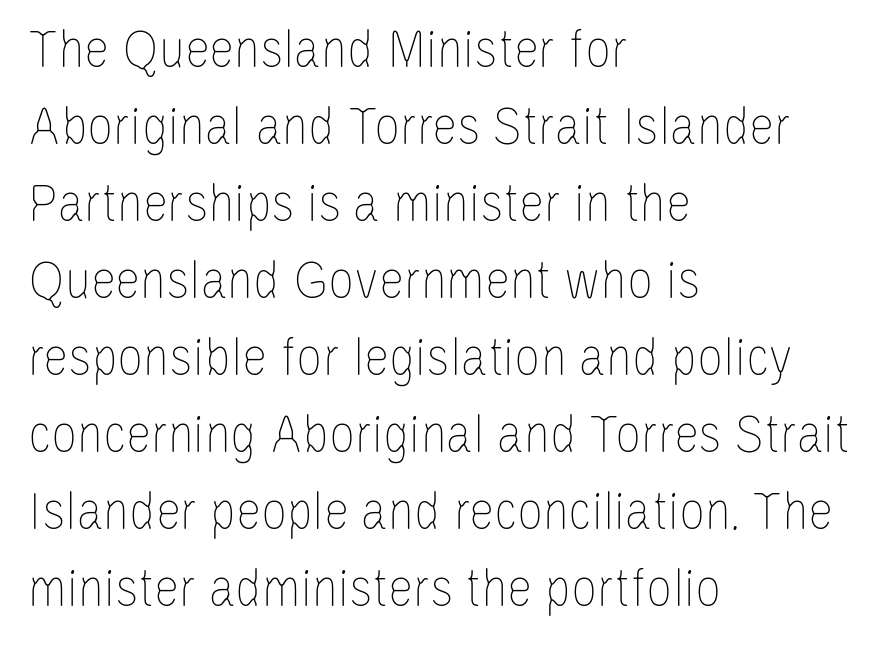
Q: Is the text bold? A: No.
Q: Is the text italic (slanted)? A: No, it is upright.
Q: Is the text underlined? A: No.
Q: How is the paragraph aligned? A: Left-aligned.
Q: Is the spacing between letters normal or unusually wide? A: Normal.
Q: Is the spacing between lines tight, normal or loose? A: Normal.
Q: Width (condensed, normal, or wide)? A: Condensed.
Q: Stroke contrast? A: Low.
Q: x-height? A: Large.
Q: Monospaced? A: No.
